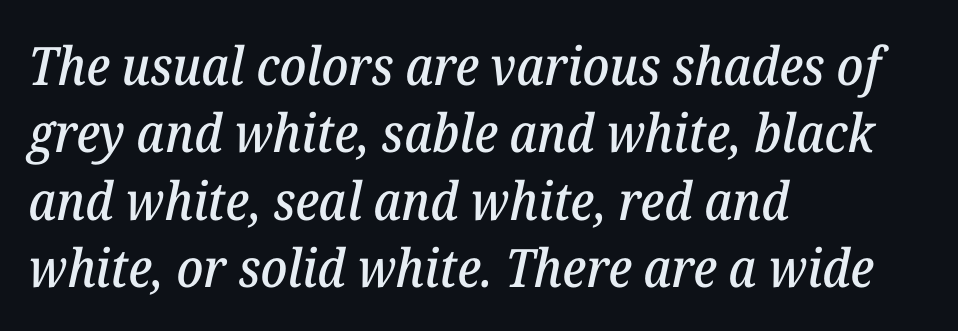
The image shows 53 px serif type, italic (leaning right); set left-aligned, normal line spacing (1.27x), normal letter spacing, not underlined; low stroke contrast and a medium x-height.
